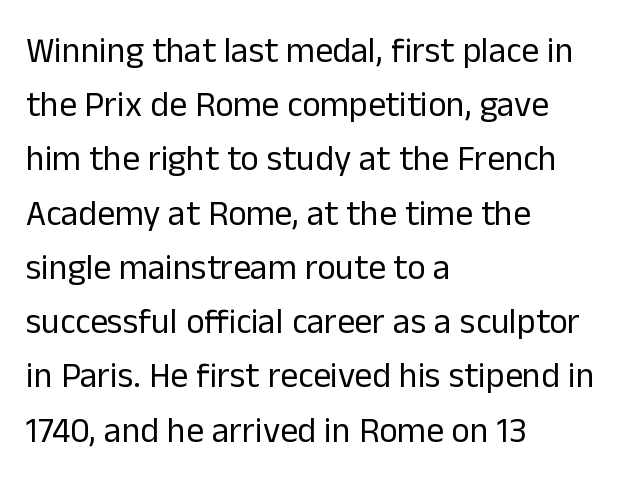
The image shows 35 px regular-weight sans-serif type, upright; set left-aligned, normal line spacing (1.55x), normal letter spacing, not underlined; low stroke contrast and a medium x-height.
